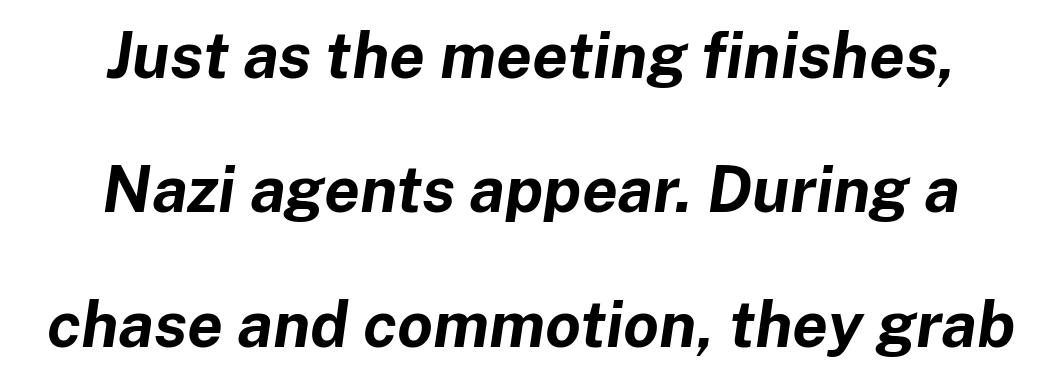
{"italic": "yes", "lean": "right", "slant_degrees": 8, "bold": "yes", "weight": "bold", "width": "normal", "stroke_contrast": "low", "x_height": "medium", "monospaced": "no", "underline": "no", "align": "center", "line_spacing": "loose", "line_spacing_ratio": 2.1, "letter_spacing": "normal", "letter_spacing_em": 0.0, "glyph_px": 64}
